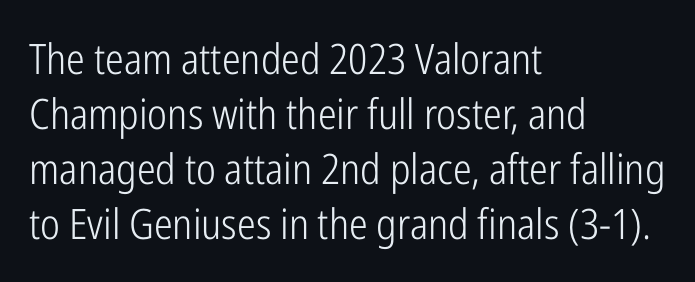
{"serif": "no", "italic": "no", "bold": "no", "weight": "light", "width": "condensed", "stroke_contrast": "low", "x_height": "medium", "monospaced": "no", "underline": "no", "align": "left", "line_spacing": "normal", "line_spacing_ratio": 1.31, "letter_spacing": "normal", "letter_spacing_em": 0.0, "glyph_px": 42}
